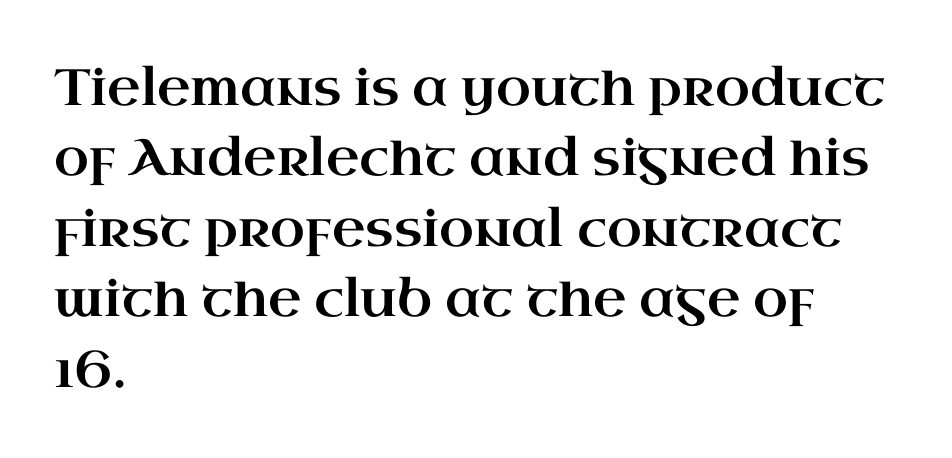
{"serif": "yes", "italic": "no", "width": "wide", "stroke_contrast": "high", "x_height": "small", "monospaced": "no", "underline": "no", "align": "left", "line_spacing": "normal", "line_spacing_ratio": 1.38, "letter_spacing": "normal", "letter_spacing_em": 0.0, "glyph_px": 51}
